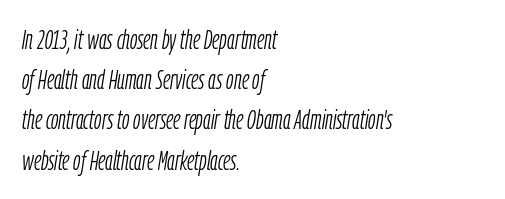
In terms of leading, this rendering sits right in the middle. Rendered with sloped, italic letterforms. A bare baseline throughout the passage. No heavy texture on the line: the type isn't bold. How are the letters spaced? Ordinarily, with no added tracking.
